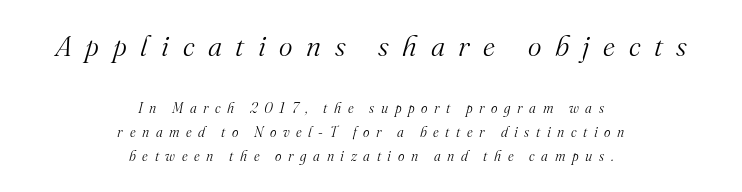
Is this a heavy cut? Hardly; it is regular or lighter. Type style note: has serifs. Quick note: interline space is typical. The rendering applies a slant to the glyphs.
